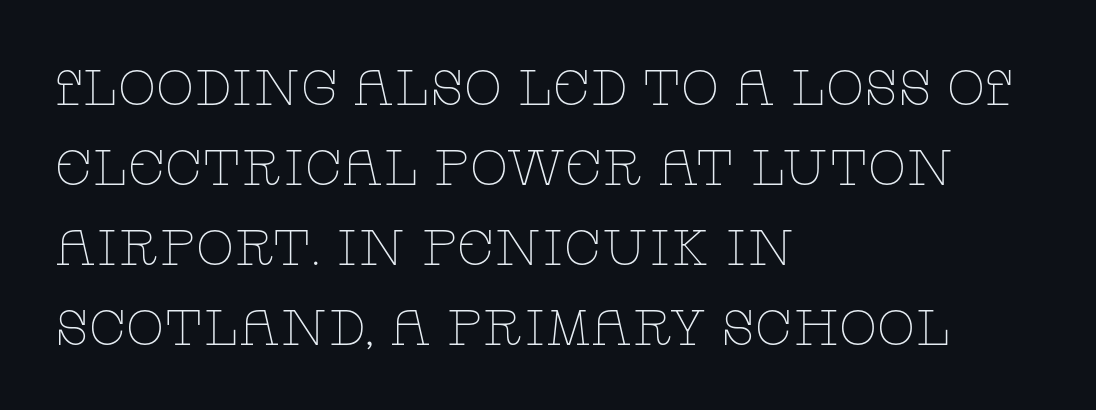
{"serif": "yes", "italic": "no", "bold": "no", "weight": "thin", "width": "wide", "stroke_contrast": "low", "x_height": "large", "monospaced": "no", "underline": "no", "align": "left", "line_spacing": "normal", "line_spacing_ratio": 1.6, "letter_spacing": "normal", "letter_spacing_em": 0.0, "glyph_px": 50}
